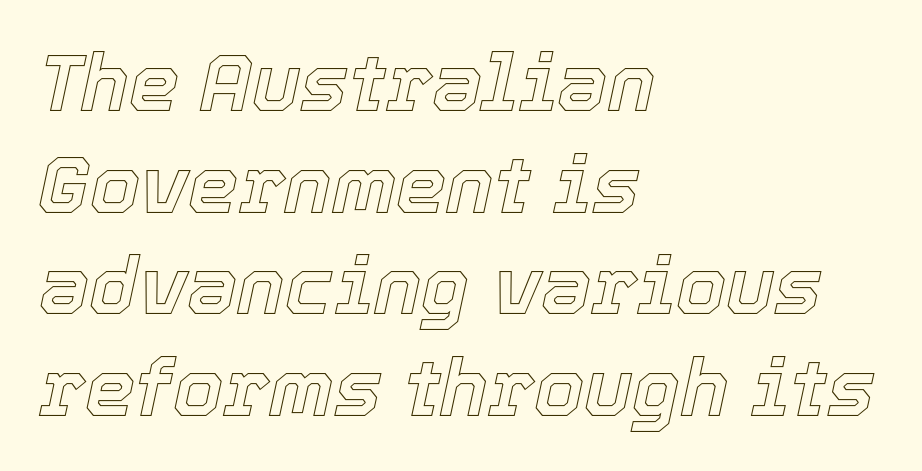
The image shows 80 px text type, italic (leaning right); set left-aligned, normal line spacing (1.27x), normal letter spacing, not underlined; a medium x-height.
